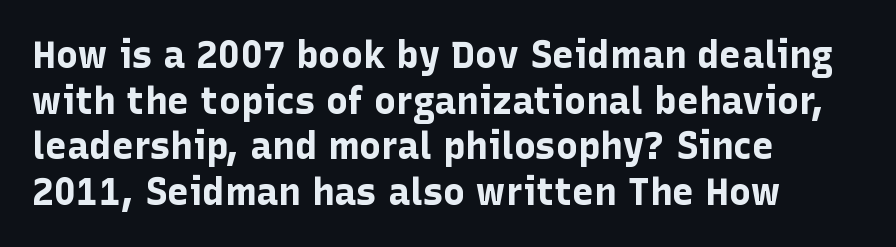
Q: Is the text bold? A: Yes.
Q: Is the text italic (slanted)? A: No, it is upright.
Q: Is the typeface a serif or a sans-serif typeface? A: Sans-serif.
Q: Is the text underlined? A: No.
Q: How is the paragraph aligned? A: Left-aligned.
Q: Is the spacing between letters normal or unusually wide? A: Normal.
Q: Width (condensed, normal, or wide)? A: Normal.
Q: Stroke contrast? A: Low.
Q: x-height? A: Medium.
Q: Monospaced? A: No.
